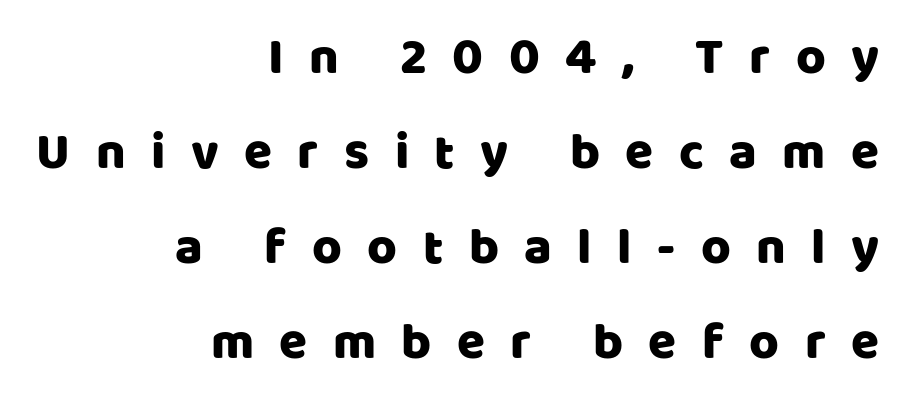
The rendering uses natural spacing where letterforms have individual widths. Rule under the text: the space is simply empty. Is the block centered? No — it sits flush against the right margin. Is there any slant? The stems are plumb. This sample uses a sans-serif face. Is the letter spacing exaggerated? Yes — the characters are pushed far apart.
